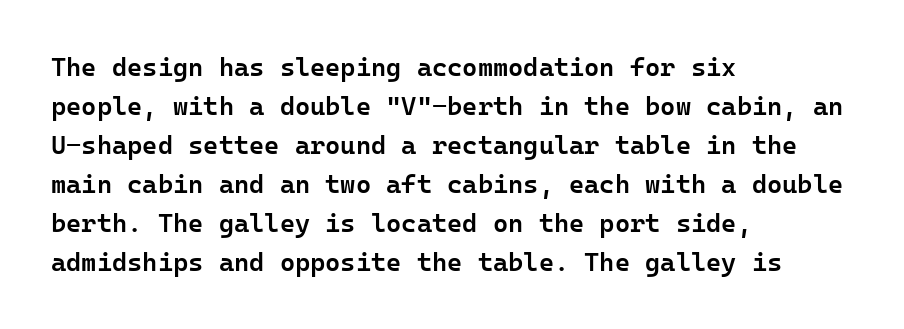
The image shows 26 px text type, upright; set left-aligned, normal line spacing (1.5x), normal letter spacing, not underlined.
